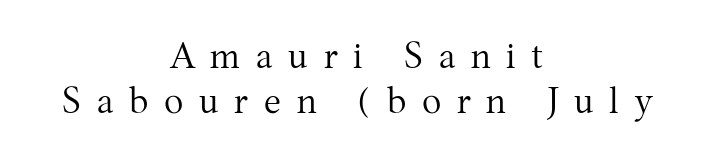
Q: Is the text bold? A: No.
Q: Is the text italic (slanted)? A: No, it is upright.
Q: Is the typeface a serif or a sans-serif typeface? A: Serif.
Q: Is the text underlined? A: No.
Q: How is the paragraph aligned? A: Centered.
Q: Is the spacing between letters normal or unusually wide? A: Unusually wide.
Q: Is the spacing between lines tight, normal or loose? A: Normal.
Q: Width (condensed, normal, or wide)? A: Normal.
Q: Stroke contrast? A: Medium.
Q: x-height? A: Medium.
Q: Monospaced? A: No.
